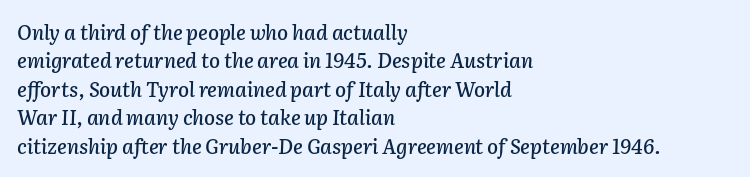
{"italic": "yes", "lean": "right", "slant_degrees": 2, "underline": "no", "align": "left", "line_spacing": "normal", "line_spacing_ratio": 1.42, "letter_spacing": "normal", "letter_spacing_em": 0.0, "glyph_px": 20}
